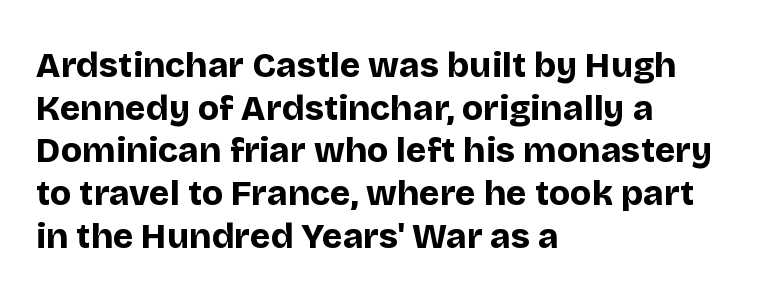
Q: Is the text bold? A: Yes.
Q: Is the text italic (slanted)? A: No, it is upright.
Q: Is the typeface a serif or a sans-serif typeface? A: Sans-serif.
Q: Is the text underlined? A: No.
Q: How is the paragraph aligned? A: Left-aligned.
Q: Is the spacing between letters normal or unusually wide? A: Normal.
Q: Width (condensed, normal, or wide)? A: Normal.
Q: Stroke contrast? A: Low.
Q: x-height? A: Large.
Q: Monospaced? A: No.
